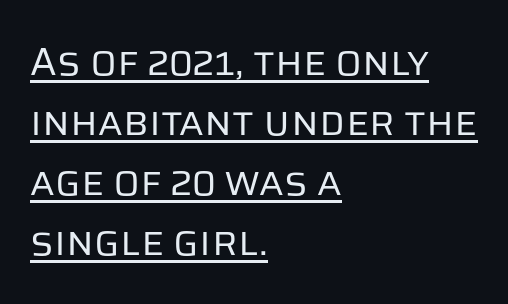
Q: Is the text bold? A: No.
Q: Is the text italic (slanted)? A: No, it is upright.
Q: Is the typeface a serif or a sans-serif typeface? A: Sans-serif.
Q: Is the text underlined? A: Yes.
Q: How is the paragraph aligned? A: Left-aligned.
Q: Is the spacing between letters normal or unusually wide? A: Normal.
Q: Is the spacing between lines tight, normal or loose? A: Normal.
Q: Width (condensed, normal, or wide)? A: Normal.
Q: Stroke contrast? A: Low.
Q: x-height? A: Large.
Q: Monospaced? A: No.
